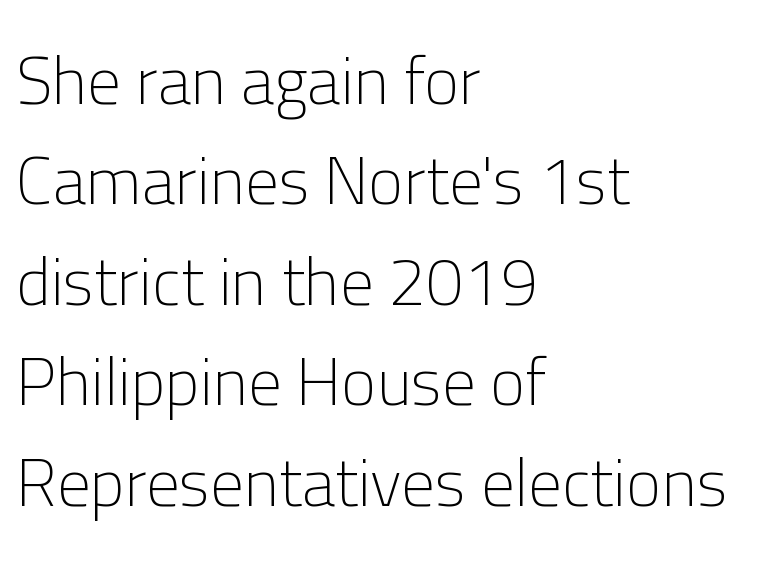
Q: Is the text bold? A: No.
Q: Is the text italic (slanted)? A: No, it is upright.
Q: Is the typeface a serif or a sans-serif typeface? A: Sans-serif.
Q: Is the text underlined? A: No.
Q: How is the paragraph aligned? A: Left-aligned.
Q: Is the spacing between letters normal or unusually wide? A: Normal.
Q: Is the spacing between lines tight, normal or loose? A: Normal.
Q: Width (condensed, normal, or wide)? A: Normal.
Q: Stroke contrast? A: Low.
Q: x-height? A: Medium.
Q: Monospaced? A: No.
